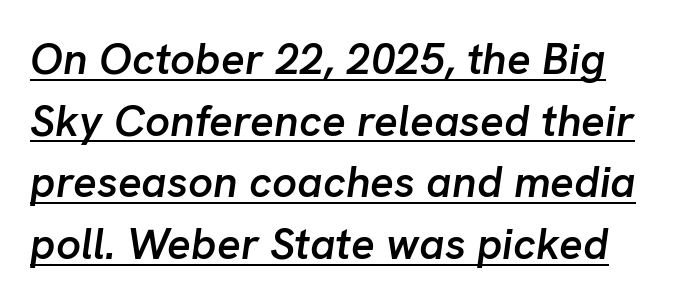
{"italic": "yes", "lean": "right", "slant_degrees": 8, "bold": "semi", "weight": "semibold", "width": "normal", "stroke_contrast": "low", "x_height": "medium", "monospaced": "no", "underline": "yes", "line_spacing": "normal", "line_spacing_ratio": 1.4, "letter_spacing": "normal", "letter_spacing_em": 0.0, "glyph_px": 44}
